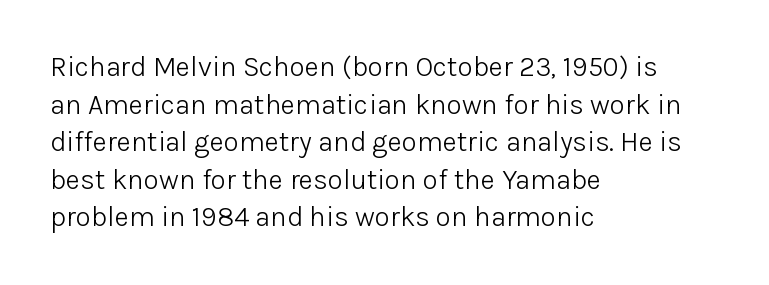
Q: Is the text bold? A: No.
Q: Is the text italic (slanted)? A: No, it is upright.
Q: Is the typeface a serif or a sans-serif typeface? A: Sans-serif.
Q: Is the text underlined? A: No.
Q: How is the paragraph aligned? A: Left-aligned.
Q: Is the spacing between letters normal or unusually wide? A: Normal.
Q: Is the spacing between lines tight, normal or loose? A: Normal.
Q: Width (condensed, normal, or wide)? A: Normal.
Q: Stroke contrast? A: Low.
Q: x-height? A: Medium.
Q: Monospaced? A: No.
